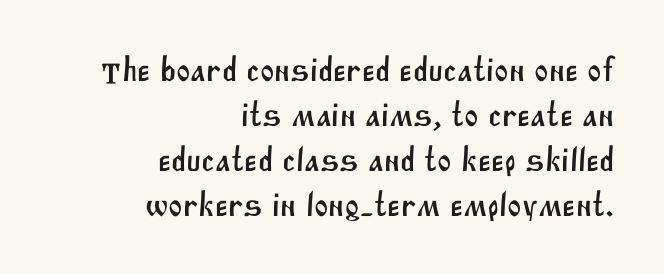
The line texture is even and compact thanks to regular tracking. Leftover space on each line is placed entirely before the opening word. These lines are composed in type without serifs. The area under the type is left untouched. Character widths vary here, with narrow letters taking less room than wide ones.
